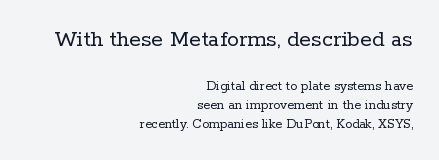
The image shows 24 px text type, upright; set right-aligned, normal line spacing (1.37x), normal letter spacing, not underlined; the first (top) block is 1.71x larger.
